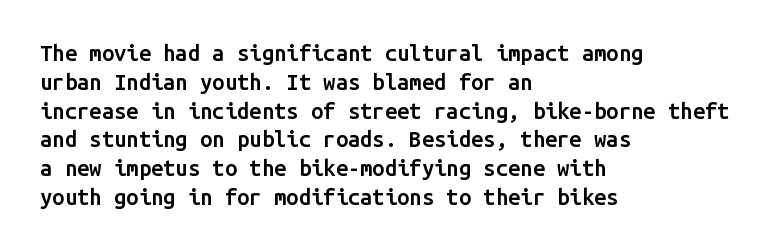
{"italic": "no", "bold": "semi", "underline": "no", "align": "left", "line_spacing": "normal", "line_spacing_ratio": 1.31, "letter_spacing": "normal", "letter_spacing_em": 0.0, "glyph_px": 22}
